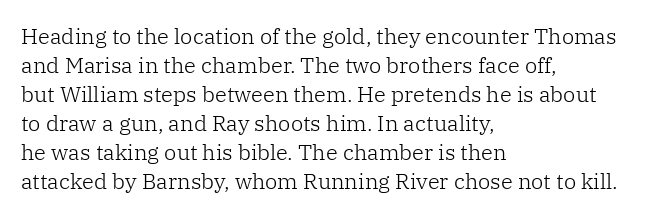
The image shows 22 px text type, upright; set left-aligned, normal line spacing (1.32x), normal letter spacing, not underlined.
